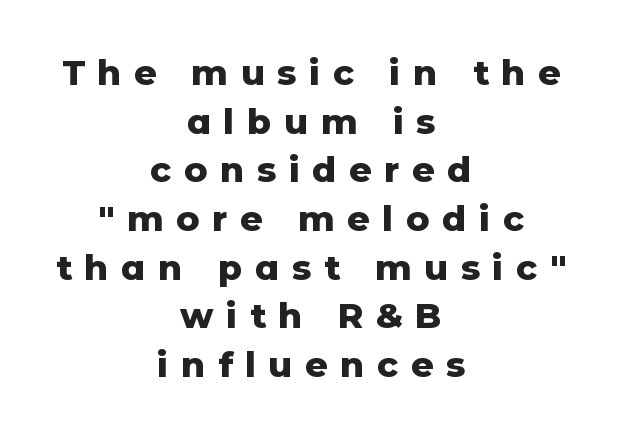
{"serif": "no", "italic": "no", "bold": "yes", "weight": "heavy", "width": "normal", "stroke_contrast": "low", "x_height": "medium", "monospaced": "no", "underline": "no", "align": "center", "line_spacing": "normal", "line_spacing_ratio": 1.39, "letter_spacing": "wide", "letter_spacing_em": 0.36, "glyph_px": 35}
